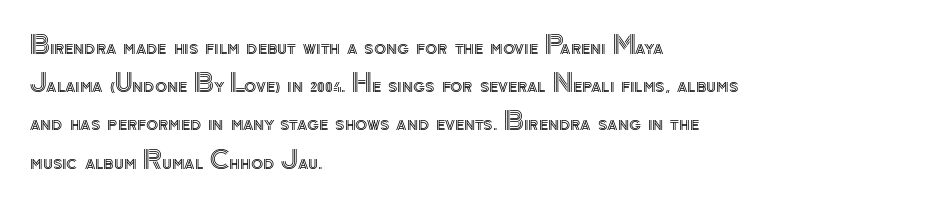
The image shows 25 px text type, upright; set left-aligned, normal line spacing (1.53x), normal letter spacing, not underlined.
